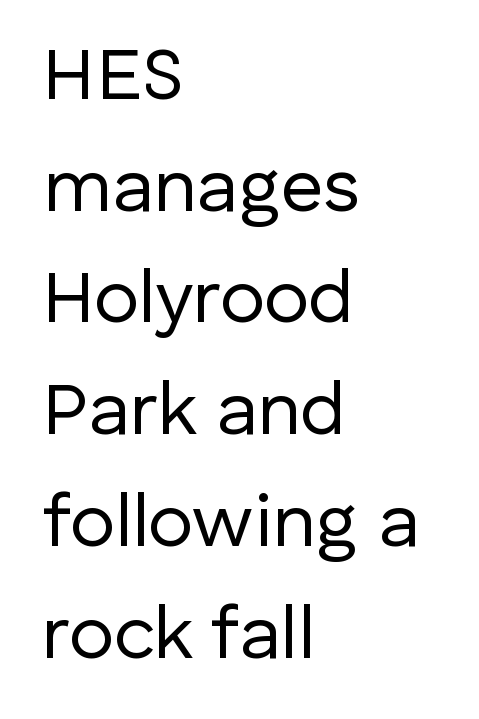
The passage shown is typed in a proportional face where columns would drift. The text block is weighted toward the left margin, trailing off unevenly rightward. Successive baselines arrive at the customary interval. I'd call this a sans setting — the letters go barefoot. Italic? Not at all — the glyphs are vertical. In terms of letterspacing, this is plain default setting.
